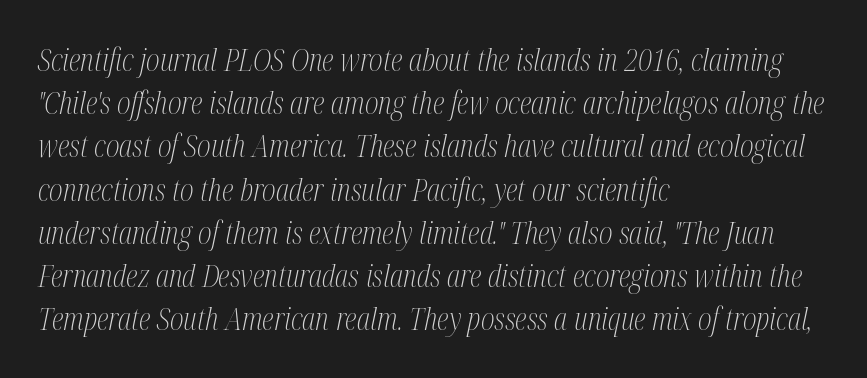
Q: Is the text bold? A: No.
Q: Is the text italic (slanted)? A: Yes, it leans right by about 12 degrees.
Q: Is the typeface a serif or a sans-serif typeface? A: Serif.
Q: Is the text underlined? A: No.
Q: How is the paragraph aligned? A: Left-aligned.
Q: Is the spacing between letters normal or unusually wide? A: Normal.
Q: Is the spacing between lines tight, normal or loose? A: Normal.
Q: Width (condensed, normal, or wide)? A: Condensed.
Q: Stroke contrast? A: Medium.
Q: x-height? A: Medium.
Q: Monospaced? A: No.
